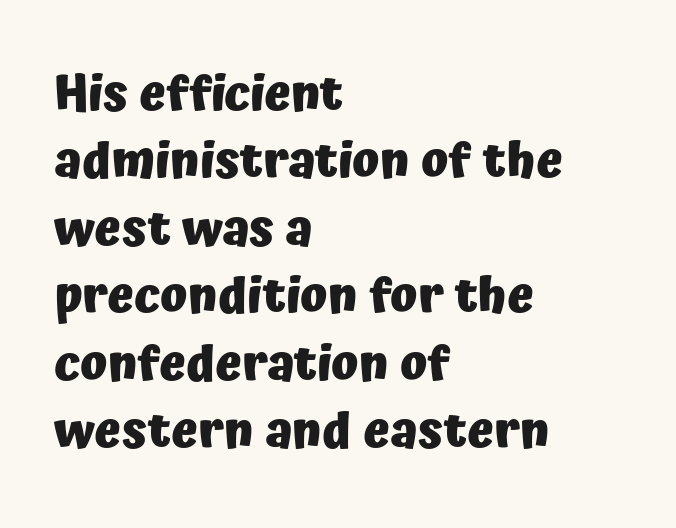
Underline: absent. Normally led — the rows are evenly, conventionally spaced. A sans-serif font was chosen for this passage. Weight: bold.
